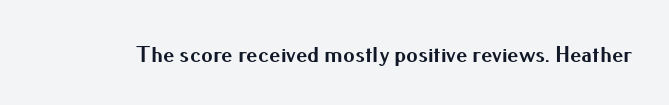
{"italic": "no", "bold": "yes", "underline": "no", "letter_spacing": "normal", "letter_spacing_em": 0.0, "glyph_px": 23}
